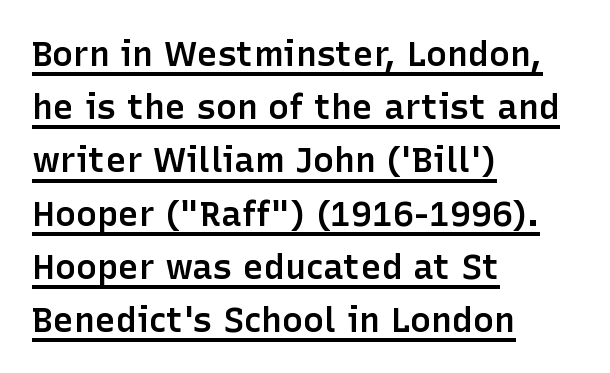
{"serif": "no", "italic": "no", "bold": "semi", "weight": "semibold", "width": "normal", "stroke_contrast": "low", "x_height": "medium", "monospaced": "no", "underline": "yes", "align": "left", "line_spacing": "normal", "line_spacing_ratio": 1.52, "letter_spacing": "normal", "letter_spacing_em": 0.0, "glyph_px": 35}
